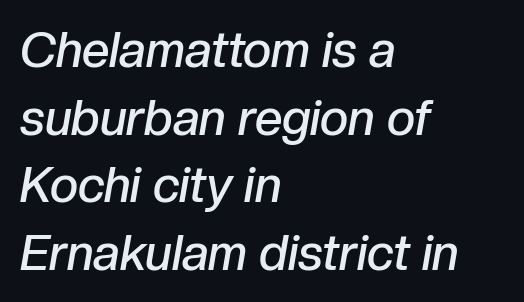
Style check: oblique. Each line starts at the same left margin while the right side varies. These words are printed semibold, heavier than regular yet not bold. Does extra space separate the letters? No, they use regular spacing. The string is rendered with underlining switched off. Each new line begins a customary step beneath the previous one.
